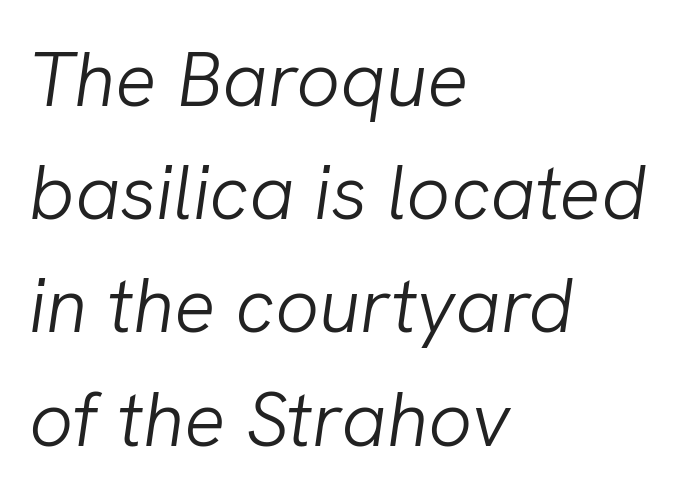
Q: Is the text bold? A: No.
Q: Is the text italic (slanted)? A: Yes, it leans right by about 8 degrees.
Q: Is the text underlined? A: No.
Q: How is the paragraph aligned? A: Left-aligned.
Q: Is the spacing between letters normal or unusually wide? A: Normal.
Q: Is the spacing between lines tight, normal or loose? A: Normal.
Q: Width (condensed, normal, or wide)? A: Normal.
Q: Stroke contrast? A: Low.
Q: x-height? A: Medium.
Q: Monospaced? A: No.
